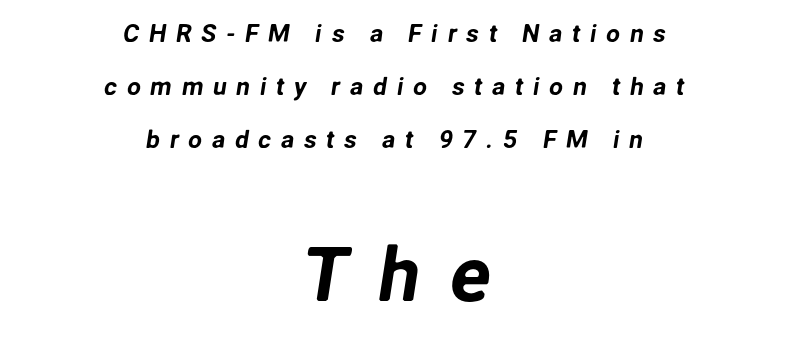
The rendering uses natural spacing where letterforms have individual widths. The paragraph has two soft edges and a firm central axis. In terms of leading, this rendering errs on the spacious side. The typeface chosen for these lines omits serifs. The glyphs are unaccompanied by any horizontal stroke below them. Is the lower block the larger one? Yes — the lower block carries the bigger type.
